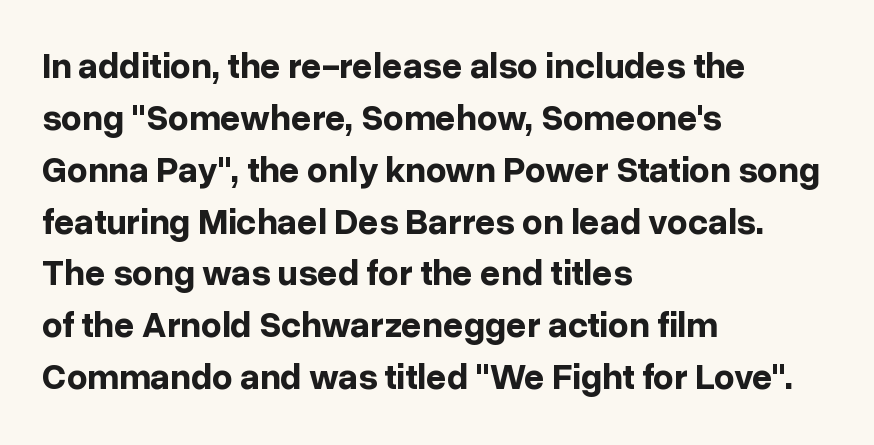
Q: Is the text bold? A: Yes.
Q: Is the text italic (slanted)? A: No, it is upright.
Q: Is the typeface a serif or a sans-serif typeface? A: Sans-serif.
Q: Is the text underlined? A: No.
Q: How is the paragraph aligned? A: Left-aligned.
Q: Is the spacing between letters normal or unusually wide? A: Normal.
Q: Is the spacing between lines tight, normal or loose? A: Normal.
Q: Width (condensed, normal, or wide)? A: Normal.
Q: Stroke contrast? A: Low.
Q: x-height? A: Medium.
Q: Monospaced? A: No.
